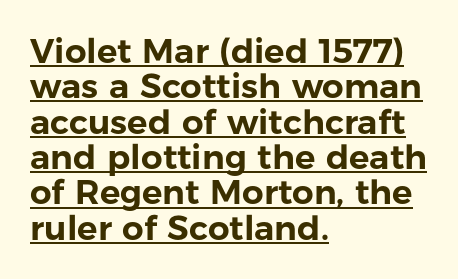
Baseline-to-baseline distance is barely more than the letter height. Grotesque or geometric, the face here clearly has no serifs. Somebody hit Ctrl+U on this one — the words are underlined. Each line starts at the same left margin while the right side varies. You could call the tracking neutral — neither tight nor loose. Varying glyph widths throughout — classic text-font behaviour.
